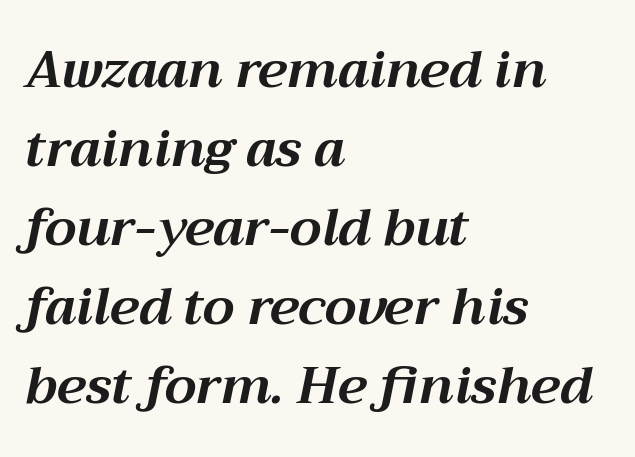
Emphasis-style slanted type is in use. Look at the stroke-to-counter ratio: heavy, a bold. The rag falls on the right side of this text block. Words float on clear page, feet unadorned. Proportional: the letters do not fall into vertical columns.
